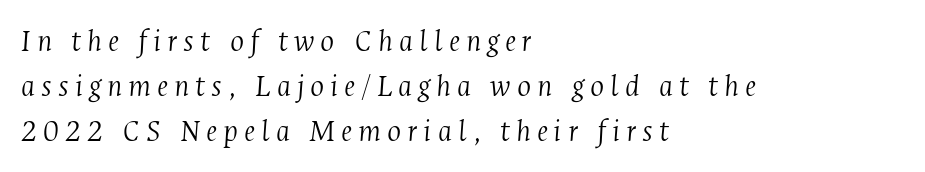
Q: Is the text bold? A: No.
Q: Is the text italic (slanted)? A: Yes, it leans right by about 4 degrees.
Q: Is the typeface a serif or a sans-serif typeface? A: Serif.
Q: Is the text underlined? A: No.
Q: How is the paragraph aligned? A: Left-aligned.
Q: Is the spacing between lines tight, normal or loose? A: Normal.
Q: Width (condensed, normal, or wide)? A: Condensed.
Q: Stroke contrast? A: Medium.
Q: x-height? A: Medium.
Q: Monospaced? A: No.
